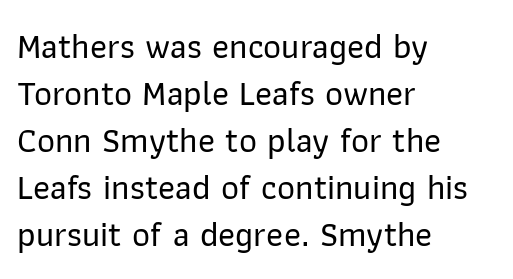
The image shows 35 px sans-serif type, upright; set left-aligned, normal line spacing (1.34x), normal letter spacing, not underlined; low stroke contrast and a medium x-height.
